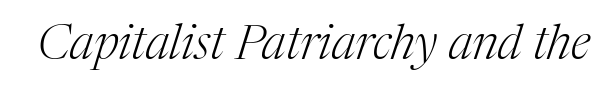
{"serif": "yes", "italic": "yes", "lean": "right", "slant_degrees": 17, "bold": "no", "weight": "light", "width": "normal", "stroke_contrast": "medium", "x_height": "medium", "monospaced": "no", "underline": "no", "letter_spacing": "normal", "letter_spacing_em": 0.0, "glyph_px": 48}
